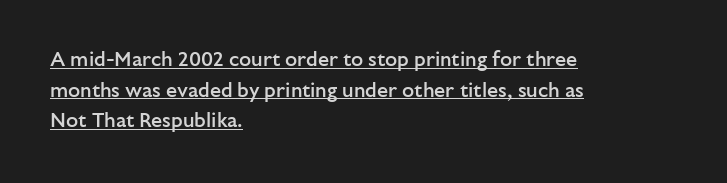
Weight: semibold (demi). In terms of leading, this rendering sits right in the middle. Here the glyphs are tracked normally, forming tight word shapes. All the whitespace from short lines collects on the right. A typesetter would mark this as roman, not italic. Decoration check: the copy is underlined.
